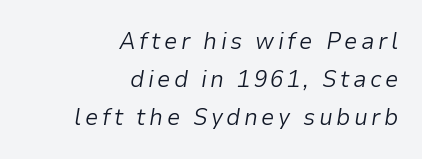
Q: Is the text bold? A: No.
Q: Is the text italic (slanted)? A: Yes, it leans right by about 9 degrees.
Q: Is the text underlined? A: No.
Q: How is the paragraph aligned? A: Right-aligned.
Q: Is the spacing between lines tight, normal or loose? A: Normal.
